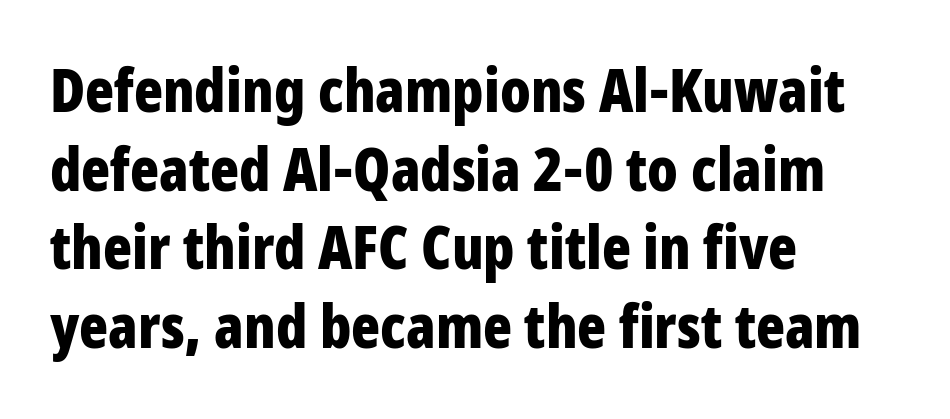
The image shows 60 px bold, condensed sans-serif type, upright; set left-aligned, normal line spacing (1.31x), normal letter spacing, not underlined; low stroke contrast and a large x-height.
